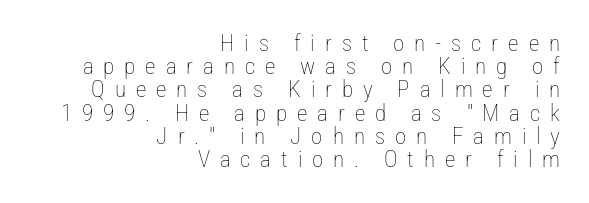
If you measured baseline to baseline, you'd find a short distance. Horizontally, the lines are justified to the trailing edge only. Plain, unruled lines of type. The letterforms stand isolated, each surrounded by extra space.
